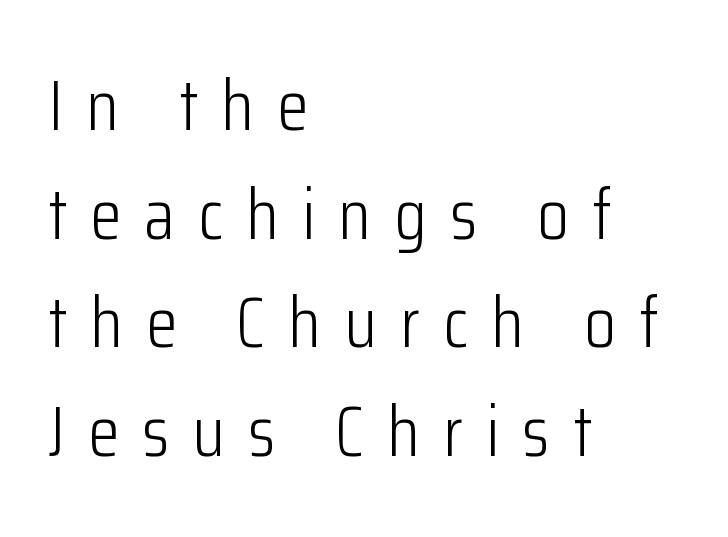
Q: Is the text bold? A: No.
Q: Is the text italic (slanted)? A: No, it is upright.
Q: Is the typeface a serif or a sans-serif typeface? A: Sans-serif.
Q: Is the text underlined? A: No.
Q: How is the paragraph aligned? A: Left-aligned.
Q: Is the spacing between letters normal or unusually wide? A: Unusually wide.
Q: Is the spacing between lines tight, normal or loose? A: Normal.
Q: Width (condensed, normal, or wide)? A: Condensed.
Q: Stroke contrast? A: Low.
Q: x-height? A: Medium.
Q: Monospaced? A: No.
